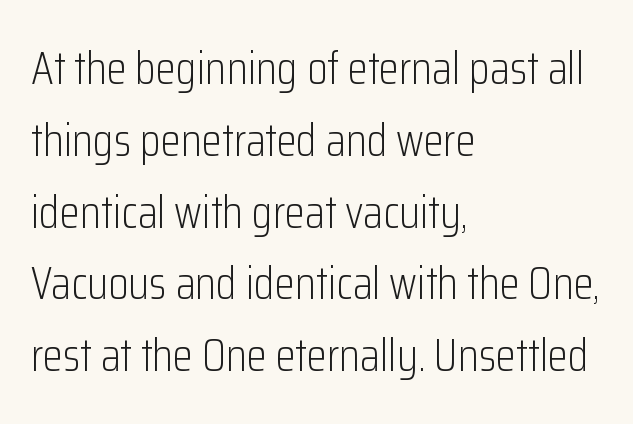
Here the glyphs are tracked normally, forming tight word shapes. Does the lettering tilt? It doesn't — this is upright. The face used here is proportionally spaced, like ordinary book or web type. Each stroke keeps to a modest, everyday thickness or less. This is sans-serif lettering, the kind often seen on screens and signage.
